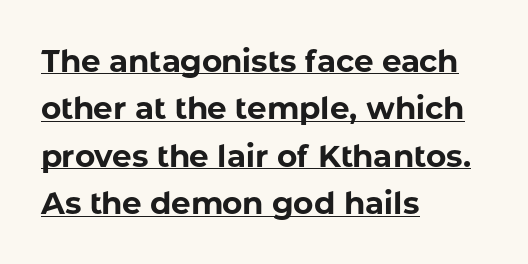
Q: Is the text bold? A: Yes.
Q: Is the text italic (slanted)? A: No, it is upright.
Q: Is the typeface a serif or a sans-serif typeface? A: Sans-serif.
Q: Is the text underlined? A: Yes.
Q: How is the paragraph aligned? A: Left-aligned.
Q: Is the spacing between letters normal or unusually wide? A: Normal.
Q: Is the spacing between lines tight, normal or loose? A: Normal.
Q: Width (condensed, normal, or wide)? A: Normal.
Q: Stroke contrast? A: Low.
Q: x-height? A: Medium.
Q: Monospaced? A: No.
